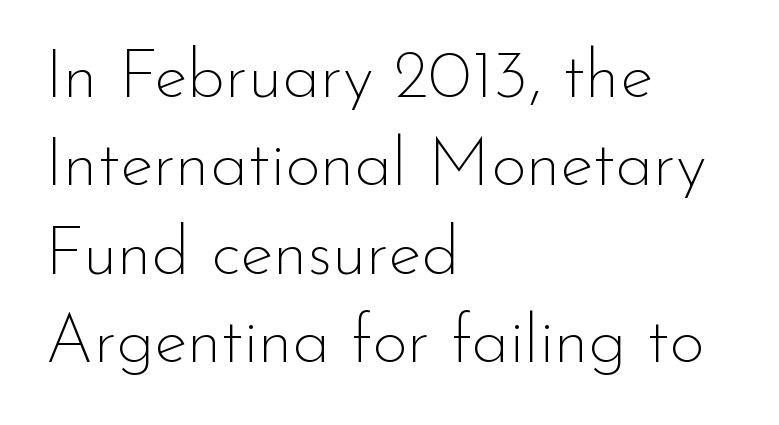
{"serif": "no", "italic": "no", "bold": "no", "weight": "thin", "width": "normal", "stroke_contrast": "low", "x_height": "small", "monospaced": "no", "underline": "no", "align": "left", "line_spacing": "normal", "line_spacing_ratio": 1.28, "letter_spacing": "normal", "letter_spacing_em": 0.0, "glyph_px": 69}
